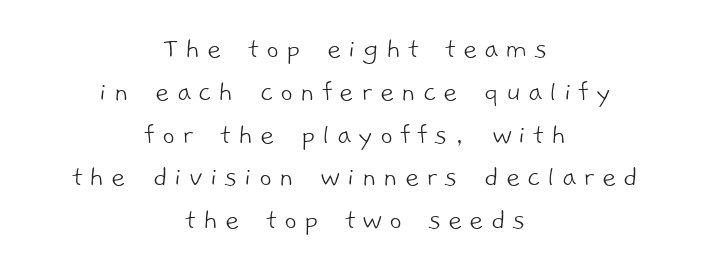
Honestly, the row spacing looks completely unremarkable. The letters are spread apart with noticeably loose tracking. Casual observation: everything's sitting right in the middle. Note the varied advance widths — an 'i' is clearly narrower than an 'm'. Serifs: no, the terminals of the letterforms are clean. Counters stay open thanks to moderate or lighter strokes.
